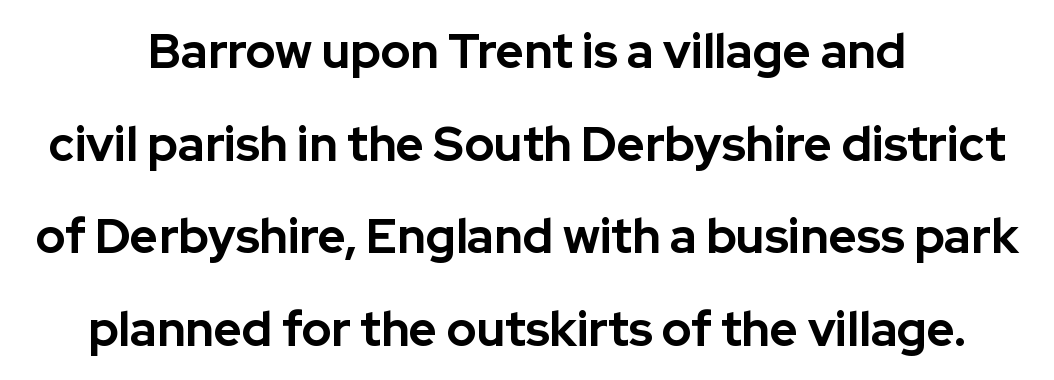
{"serif": "no", "italic": "no", "bold": "yes", "weight": "bold", "width": "normal", "stroke_contrast": "low", "x_height": "medium", "monospaced": "no", "underline": "no", "align": "center", "line_spacing": "loose", "line_spacing_ratio": 1.93, "letter_spacing": "normal", "letter_spacing_em": 0.0, "glyph_px": 48}
